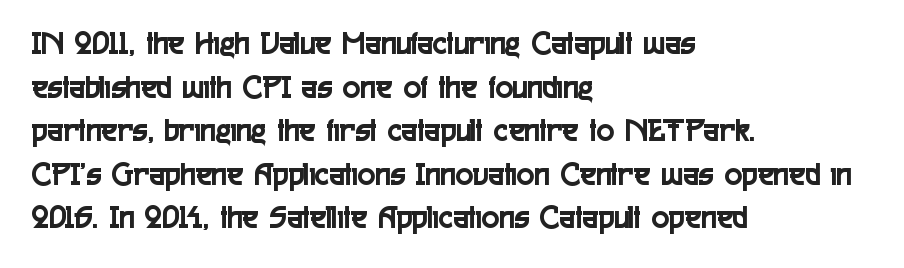
Q: Is the text italic (slanted)? A: No, it is upright.
Q: Is the typeface a serif or a sans-serif typeface? A: Sans-serif.
Q: Is the text underlined? A: No.
Q: How is the paragraph aligned? A: Left-aligned.
Q: Is the spacing between letters normal or unusually wide? A: Normal.
Q: Is the spacing between lines tight, normal or loose? A: Normal.
Q: Width (condensed, normal, or wide)? A: Condensed.
Q: x-height? A: Medium.
Q: Monospaced? A: No.
